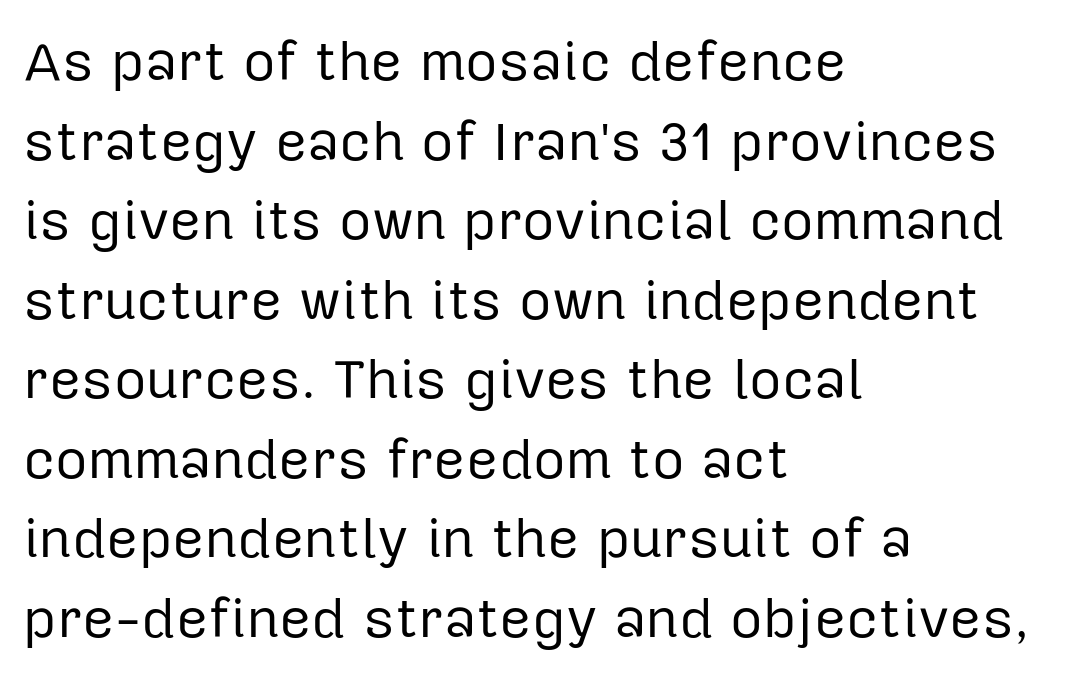
The image shows 56 px regular-weight sans-serif type, upright; set left-aligned, normal line spacing (1.42x), normal letter spacing, not underlined; low stroke contrast and a medium x-height.
